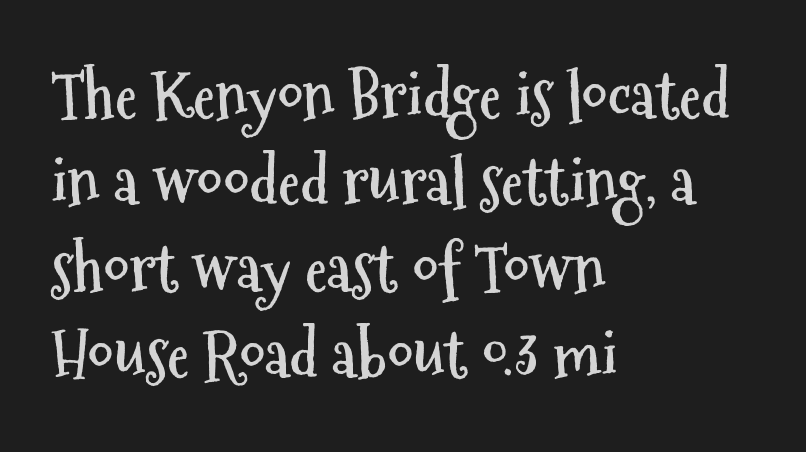
{"serif": "no", "italic": "no", "bold": "yes", "weight": "semibold", "width": "condensed", "stroke_contrast": "medium", "x_height": "medium", "monospaced": "no", "underline": "no", "align": "left", "line_spacing": "normal", "line_spacing_ratio": 1.35, "letter_spacing": "normal", "letter_spacing_em": 0.0, "glyph_px": 64}
